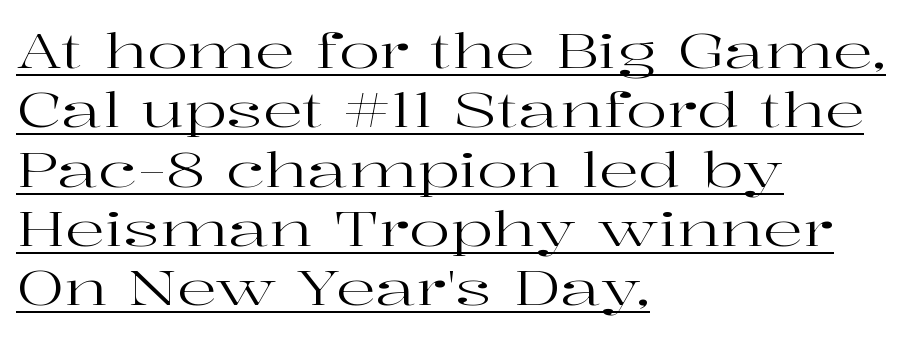
The image shows 49 px regular-weight, wide serif type, upright; set left-aligned, line spacing 1.21x, normal letter spacing, underlined; high stroke contrast and a medium x-height.
